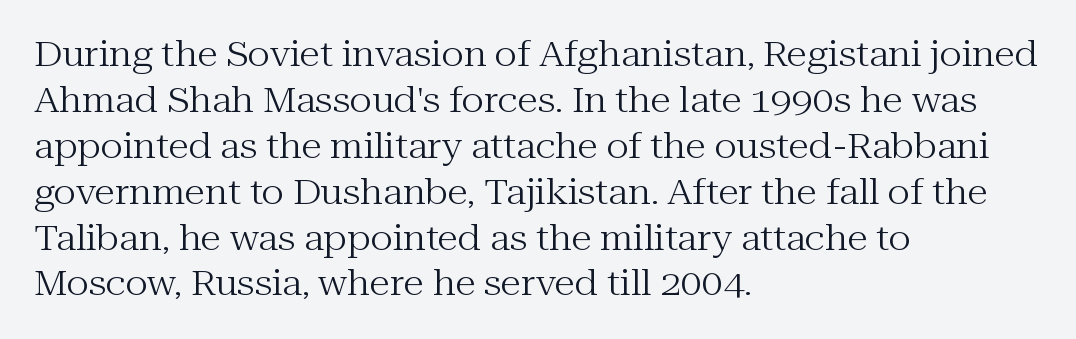
{"serif": "yes", "italic": "no", "bold": "no", "weight": "regular", "width": "normal", "stroke_contrast": "medium", "x_height": "medium", "monospaced": "no", "underline": "no", "align": "left", "line_spacing": "normal", "line_spacing_ratio": 1.35, "letter_spacing": "normal", "letter_spacing_em": 0.0, "glyph_px": 34}
